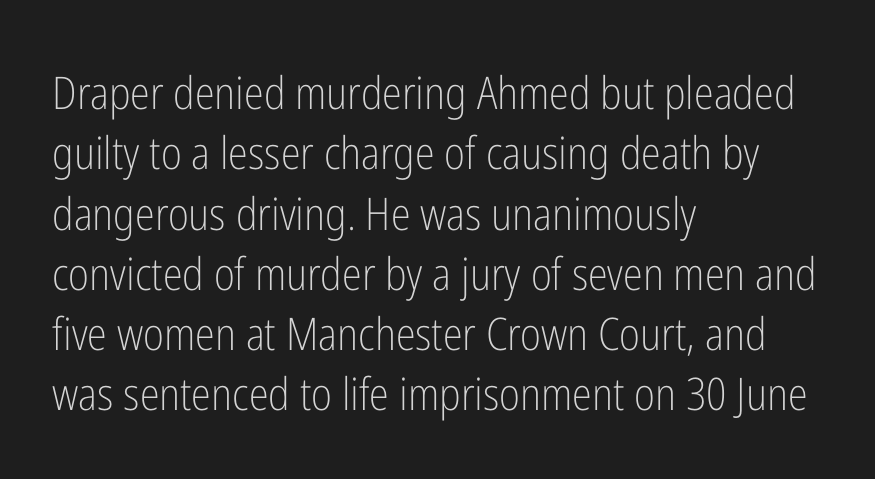
Q: Is the text bold? A: No.
Q: Is the text italic (slanted)? A: No, it is upright.
Q: Is the typeface a serif or a sans-serif typeface? A: Sans-serif.
Q: Is the text underlined? A: No.
Q: How is the paragraph aligned? A: Left-aligned.
Q: Is the spacing between letters normal or unusually wide? A: Normal.
Q: Is the spacing between lines tight, normal or loose? A: Normal.
Q: Width (condensed, normal, or wide)? A: Condensed.
Q: Stroke contrast? A: Low.
Q: x-height? A: Medium.
Q: Monospaced? A: No.
